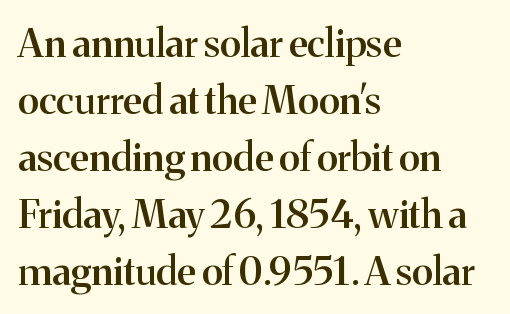
The lettering holds an erect, upright posture throughout. Letterform terminals end in serifs throughout the passage. This sample uses plain, unmodified letter spacing. Line spacing here is normal.
